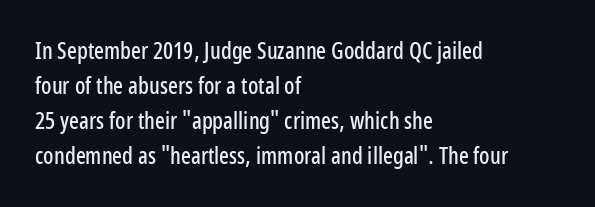
The image shows 23 px text type, upright; set left-aligned, normal line spacing (1.52x), normal letter spacing, not underlined.
